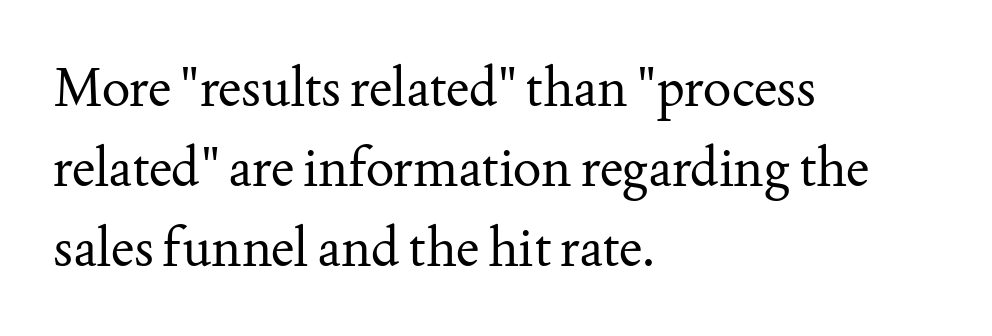
Q: Is the text bold? A: No.
Q: Is the text italic (slanted)? A: No, it is upright.
Q: Is the typeface a serif or a sans-serif typeface? A: Serif.
Q: Is the text underlined? A: No.
Q: How is the paragraph aligned? A: Left-aligned.
Q: Is the spacing between letters normal or unusually wide? A: Normal.
Q: Is the spacing between lines tight, normal or loose? A: Normal.
Q: Width (condensed, normal, or wide)? A: Normal.
Q: Stroke contrast? A: Medium.
Q: x-height? A: Small.
Q: Monospaced? A: No.
